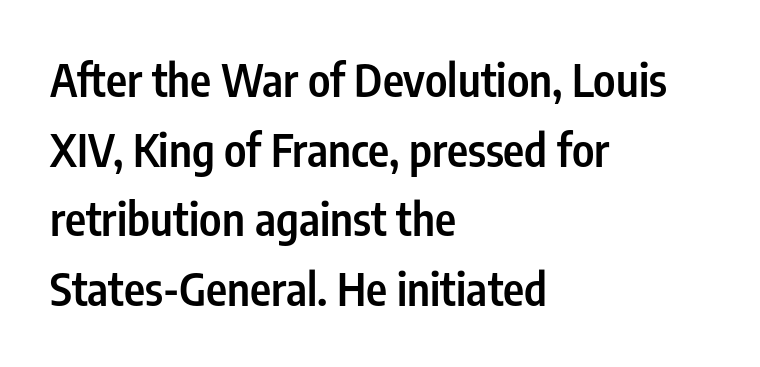
{"serif": "no", "italic": "no", "bold": "semi", "weight": "semibold", "width": "condensed", "stroke_contrast": "low", "x_height": "medium", "monospaced": "no", "underline": "no", "align": "left", "line_spacing": "normal", "line_spacing_ratio": 1.55, "letter_spacing": "normal", "letter_spacing_em": 0.0, "glyph_px": 45}
